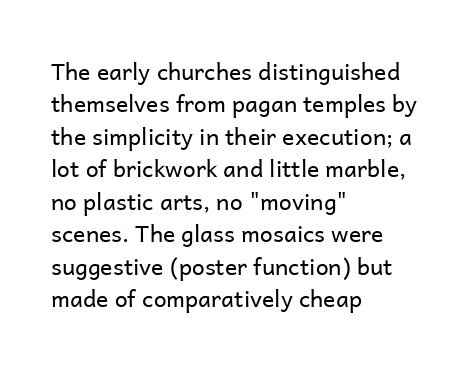
Q: Is the text bold? A: No.
Q: Is the text italic (slanted)? A: No, it is upright.
Q: Is the text underlined? A: No.
Q: How is the paragraph aligned? A: Left-aligned.
Q: Is the spacing between letters normal or unusually wide? A: Normal.
Q: Is the spacing between lines tight, normal or loose? A: Normal.
